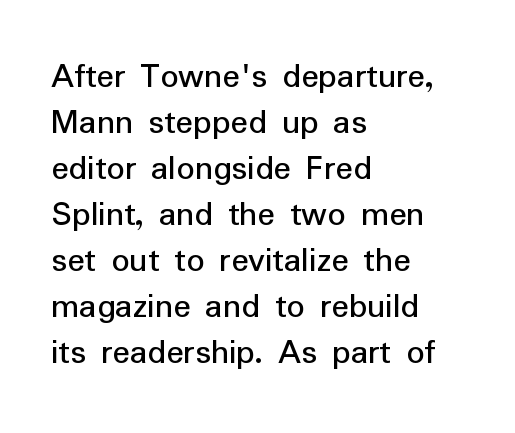
Q: Is the text italic (slanted)? A: No, it is upright.
Q: Is the typeface a serif or a sans-serif typeface? A: Sans-serif.
Q: Is the text underlined? A: No.
Q: How is the paragraph aligned? A: Left-aligned.
Q: Is the spacing between letters normal or unusually wide? A: Normal.
Q: Is the spacing between lines tight, normal or loose? A: Normal.
Q: Width (condensed, normal, or wide)? A: Normal.
Q: Stroke contrast? A: Low.
Q: x-height? A: Medium.
Q: Monospaced? A: No.
